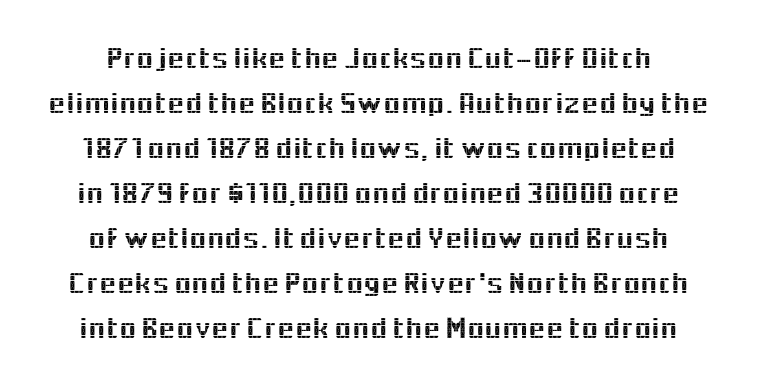
The image shows 31 px sans-serif type, upright; set normal line spacing (1.45x), normal letter spacing, not underlined; a medium x-height.
